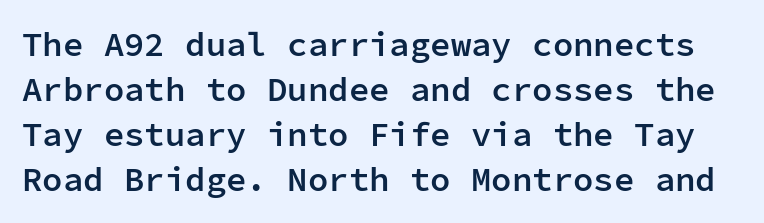
The image shows 34 px semibold sans-serif type, upright, monospaced; set normal line spacing (1.32x), normal letter spacing, not underlined; low stroke contrast and a medium x-height.
